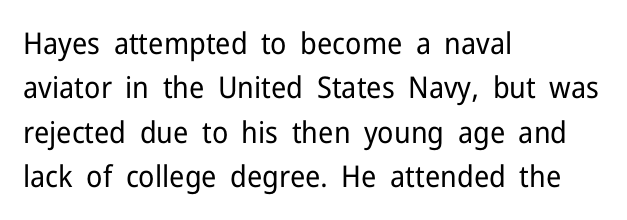
The image shows 30 px regular-weight sans-serif type, upright; set left-aligned, normal line spacing (1.48x), normal letter spacing, not underlined; low stroke contrast and a medium x-height.
